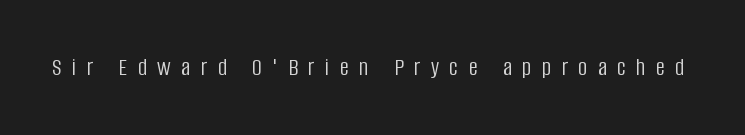
The image shows 25 px text type, upright; set unusually wide letter spacing (+0.42 em), not underlined.
